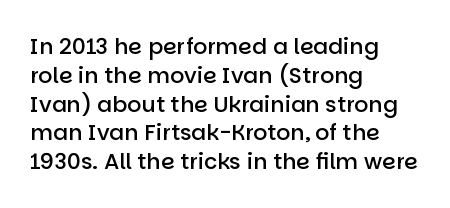
The image shows 22 px text type, upright; set left-aligned, normal line spacing (1.31x), normal letter spacing, not underlined.
